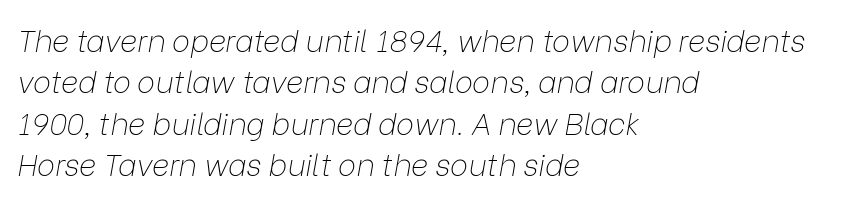
Q: Is the text bold? A: No.
Q: Is the text italic (slanted)? A: Yes, it leans right by about 9 degrees.
Q: Is the text underlined? A: No.
Q: How is the paragraph aligned? A: Left-aligned.
Q: Is the spacing between letters normal or unusually wide? A: Normal.
Q: Is the spacing between lines tight, normal or loose? A: Normal.
Q: Width (condensed, normal, or wide)? A: Normal.
Q: Stroke contrast? A: Low.
Q: x-height? A: Medium.
Q: Monospaced? A: No.
